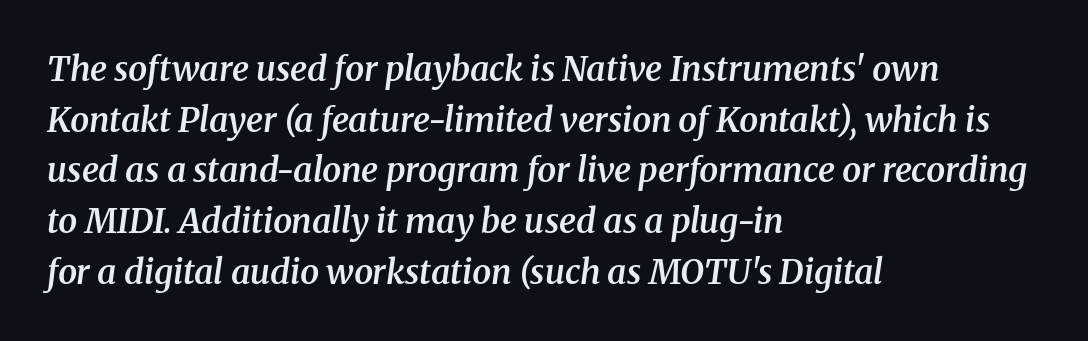
The image shows 34 px semibold serif type, italic (leaning right); set left-aligned, normal line spacing (1.49x), normal letter spacing, not underlined; medium stroke contrast and a medium x-height.
